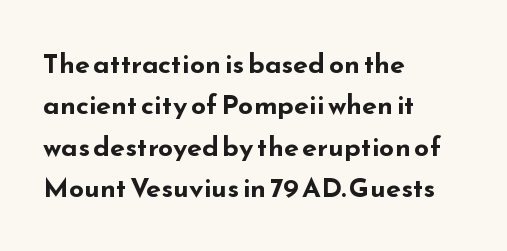
This block has exactly the height ordinary leading produces. The letterforms sit shoulder to shoulder at normal distance. On the weight axis this lands at bold, roughly 700. Line beginnings align vertically; line endings do not. A roman cut, with each character standing at attention.
